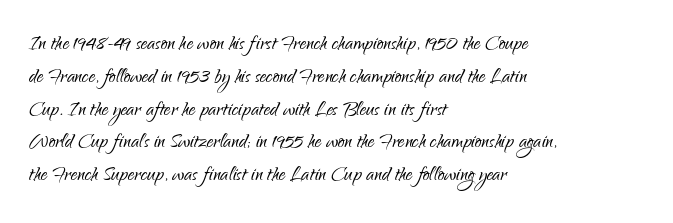
Check the space under the baseline: it is left empty. Is the type heavy? It reads as light-to-regular instead. One-word summary of the alignment: left. The line-height multiplier appears to be the usual default.
